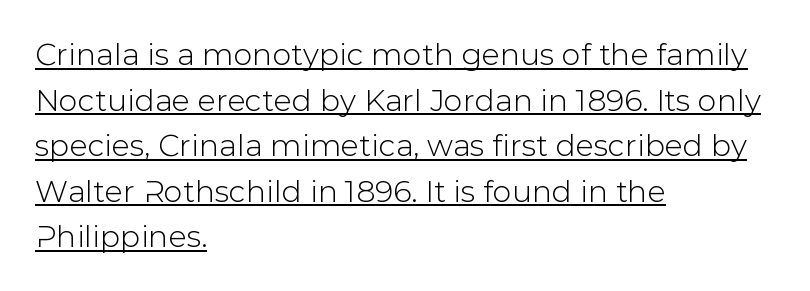
Q: Is the text italic (slanted)? A: No, it is upright.
Q: Is the typeface a serif or a sans-serif typeface? A: Sans-serif.
Q: Is the text underlined? A: Yes.
Q: How is the paragraph aligned? A: Left-aligned.
Q: Is the spacing between letters normal or unusually wide? A: Normal.
Q: Is the spacing between lines tight, normal or loose? A: Normal.
Q: Width (condensed, normal, or wide)? A: Normal.
Q: Stroke contrast? A: Low.
Q: x-height? A: Medium.
Q: Monospaced? A: No.
